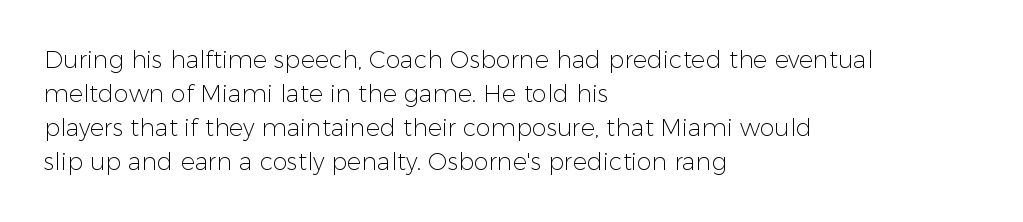
The image shows 24 px text type, upright; set left-aligned, normal line spacing (1.42x), normal letter spacing, not underlined.
